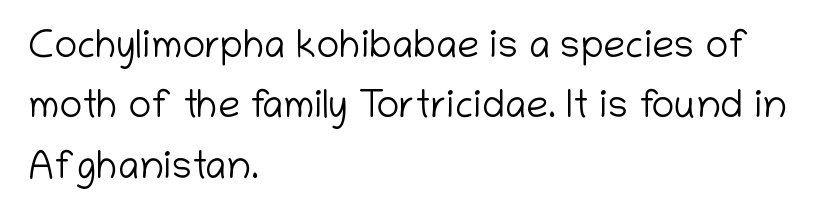
Do the characters align in a grid? No, the font is proportional. Observe the ordinary spacing: letters are neighbours, not strangers. The space directly below the letters is spotless. Weight: not bold — regular or lighter. Which margin do the lines hug? The left one — the right edge is uneven. Serif or sans? Sans — the stroke terminals are bare.
